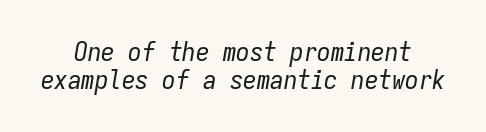
Q: Is the text bold? A: No.
Q: Is the text italic (slanted)? A: Yes, it leans right by about 9 degrees.
Q: Is the text underlined? A: No.
Q: How is the paragraph aligned? A: Centered.
Q: Is the spacing between letters normal or unusually wide? A: Normal.
Q: Is the spacing between lines tight, normal or loose? A: Tight.
